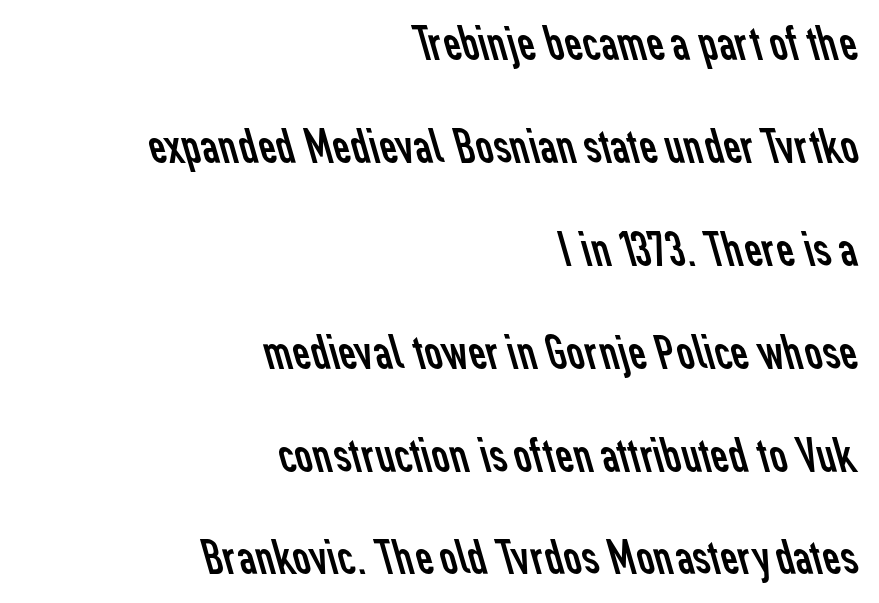
The gaps between neighbouring characters are ordinary and unremarkable. The rendering shows plain stroke endings on the letterforms — a sans-serif design. Each new line begins a long way beneath the previous one. Leftover space on each line is placed entirely before the opening word. Stroke thickness stays within the range of a standard reading face or lighter.
